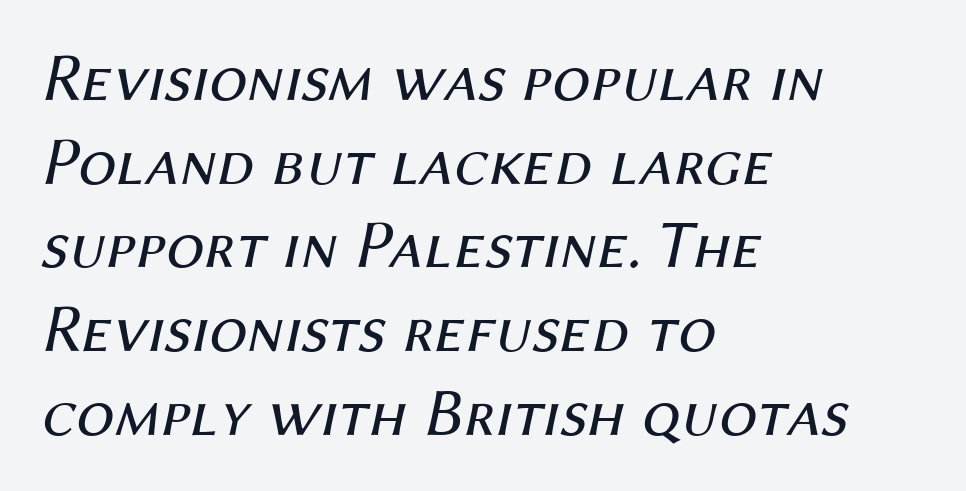
The axis of the letterforms is tilted away from vertical. If you drew a ruler down the left edge, every line would touch it. Between one letter and the next there's only the usual sliver of space. Vertical stems look standard width or narrower in stroke. The area under the type is left untouched. Spacing verdict: proportional, widths tailored to each character.
